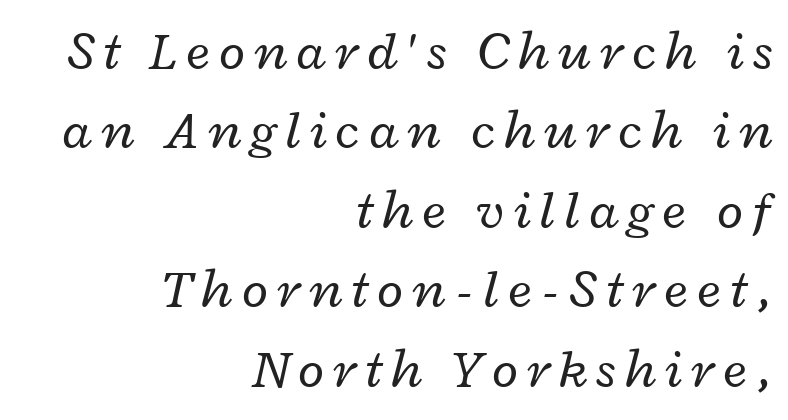
Q: Is the text bold? A: No.
Q: Is the text italic (slanted)? A: Yes, it leans right by about 12 degrees.
Q: Is the text underlined? A: No.
Q: How is the paragraph aligned? A: Right-aligned.
Q: Is the spacing between lines tight, normal or loose? A: Normal.
Q: Width (condensed, normal, or wide)? A: Wide.
Q: Stroke contrast? A: Low.
Q: x-height? A: Medium.
Q: Monospaced? A: No.
